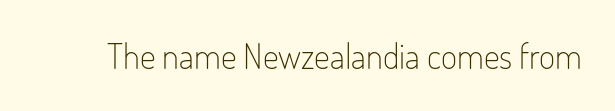
The image shows 35 px light, condensed sans-serif type, upright; set normal letter spacing, not underlined; low stroke contrast and a small x-height.
